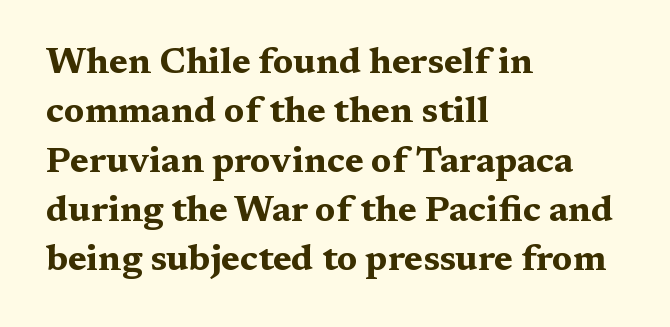
Q: Is the text bold? A: Yes.
Q: Is the text italic (slanted)? A: No, it is upright.
Q: Is the typeface a serif or a sans-serif typeface? A: Serif.
Q: Is the text underlined? A: No.
Q: How is the paragraph aligned? A: Left-aligned.
Q: Is the spacing between letters normal or unusually wide? A: Normal.
Q: Is the spacing between lines tight, normal or loose? A: Normal.
Q: Width (condensed, normal, or wide)? A: Wide.
Q: Stroke contrast? A: Medium.
Q: x-height? A: Medium.
Q: Monospaced? A: No.
